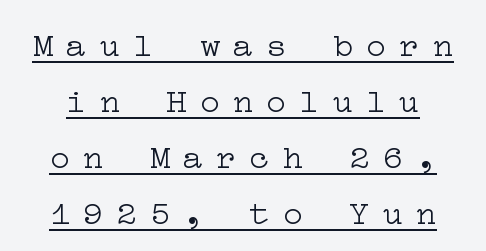
Q: Is the text bold? A: No.
Q: Is the text italic (slanted)? A: No, it is upright.
Q: Is the typeface a serif or a sans-serif typeface? A: Serif.
Q: Is the text underlined? A: Yes.
Q: Is the spacing between letters normal or unusually wide? A: Unusually wide.
Q: Is the spacing between lines tight, normal or loose? A: Normal.
Q: Width (condensed, normal, or wide)? A: Wide.
Q: Stroke contrast? A: Low.
Q: x-height? A: Medium.
